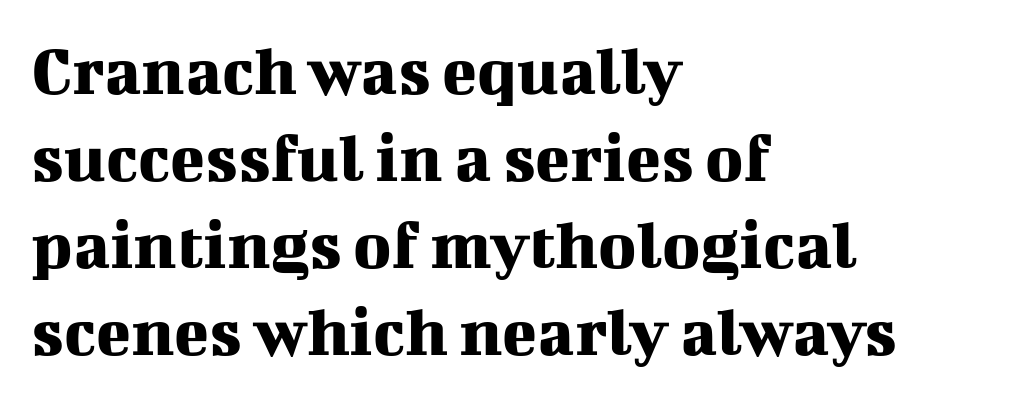
Q: Is the text italic (slanted)? A: No, it is upright.
Q: Is the typeface a serif or a sans-serif typeface? A: Serif.
Q: Is the text underlined? A: No.
Q: How is the paragraph aligned? A: Left-aligned.
Q: Is the spacing between letters normal or unusually wide? A: Normal.
Q: Width (condensed, normal, or wide)? A: Normal.
Q: Stroke contrast? A: Medium.
Q: x-height? A: Medium.
Q: Monospaced? A: No.
